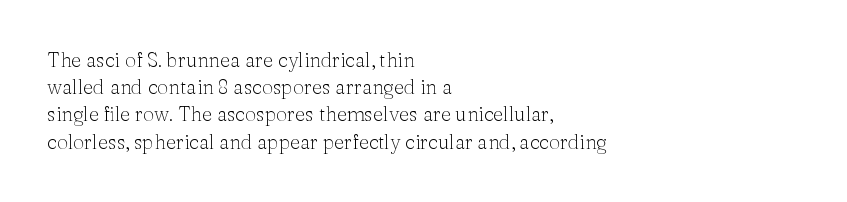
The text block is weighted toward the left margin, trailing off unevenly rightward. Summary of vertical rhythm: regular, with standard interline spacing. Spacing between characters is what you'd get straight out of the box. The letterforms sit at book weight or below.
